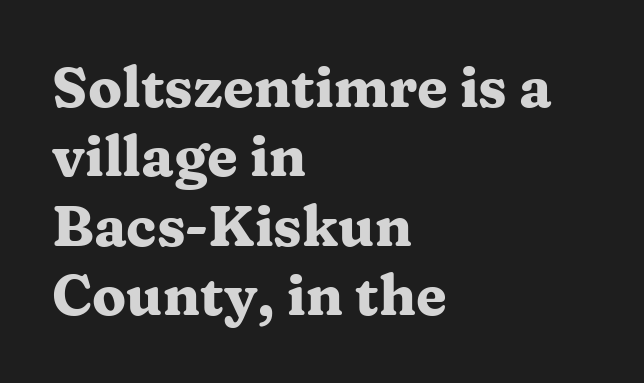
Q: Is the text bold? A: Yes.
Q: Is the text italic (slanted)? A: No, it is upright.
Q: Is the typeface a serif or a sans-serif typeface? A: Serif.
Q: Is the text underlined? A: No.
Q: How is the paragraph aligned? A: Left-aligned.
Q: Is the spacing between letters normal or unusually wide? A: Normal.
Q: Width (condensed, normal, or wide)? A: Wide.
Q: Stroke contrast? A: Medium.
Q: x-height? A: Medium.
Q: Monospaced? A: No.
